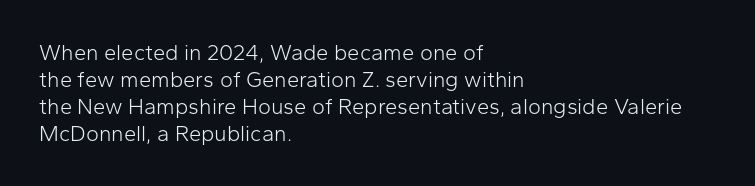
Q: Is the text bold? A: No.
Q: Is the text italic (slanted)? A: No, it is upright.
Q: Is the text underlined? A: No.
Q: How is the paragraph aligned? A: Left-aligned.
Q: Is the spacing between letters normal or unusually wide? A: Normal.
